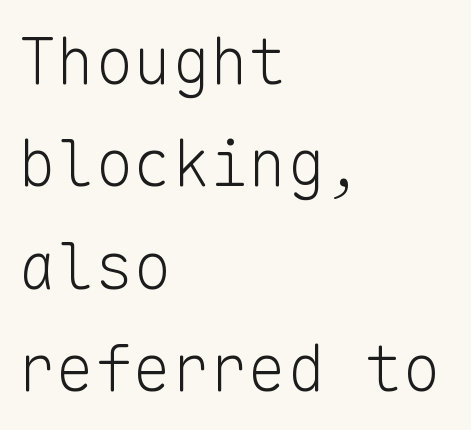
The image shows 64 px light sans-serif type, upright, monospaced; set left-aligned, normal line spacing (1.6x), normal letter spacing, not underlined; low stroke contrast and a medium x-height.
